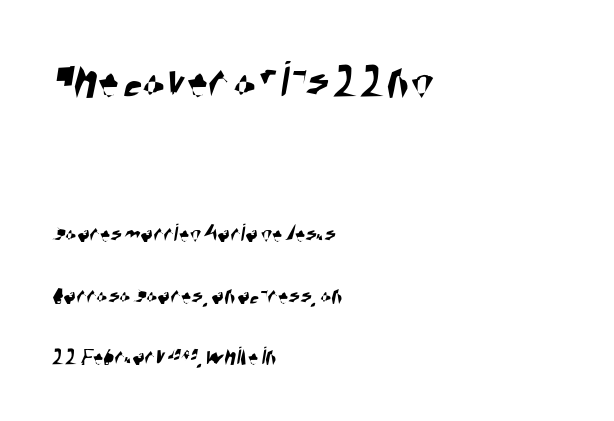
Q: Is the typeface a serif or a sans-serif typeface? A: Sans-serif.
Q: Is the text underlined? A: No.
Q: How is the paragraph aligned? A: Left-aligned.
Q: Is the spacing between letters normal or unusually wide? A: Normal.
Q: Is the spacing between lines tight, normal or loose? A: Loose.
Q: Which block of text is set in a larger size, the first (top) or the second (bottom)? A: The first (top) one.
Q: Width (condensed, normal, or wide)? A: Condensed.
Q: Stroke contrast? A: High.
Q: x-height? A: Large.
Q: Monospaced? A: No.
